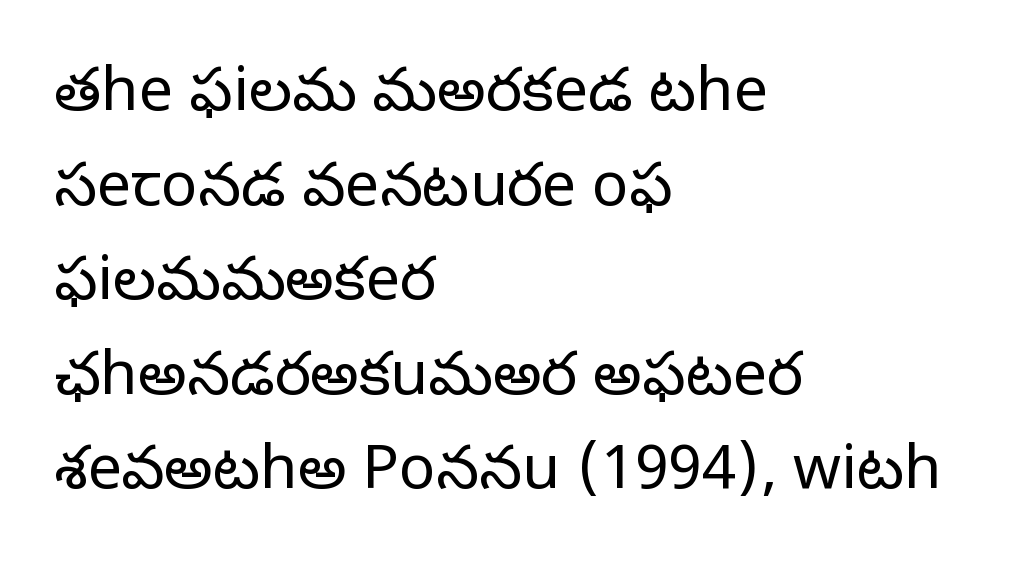
Q: Is the text bold? A: No.
Q: Is the text italic (slanted)? A: No, it is upright.
Q: Is the typeface a serif or a sans-serif typeface? A: Sans-serif.
Q: Is the text underlined? A: No.
Q: How is the paragraph aligned? A: Left-aligned.
Q: Is the spacing between letters normal or unusually wide? A: Normal.
Q: Is the spacing between lines tight, normal or loose? A: Normal.
Q: Width (condensed, normal, or wide)? A: Normal.
Q: Stroke contrast? A: Low.
Q: x-height? A: Medium.
Q: Monospaced? A: No.
